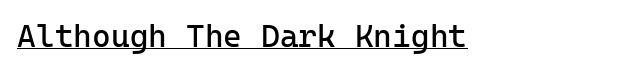
{"serif": "no", "italic": "no", "bold": "no", "weight": "regular", "width": "normal", "stroke_contrast": "low", "x_height": "medium", "underline": "yes", "letter_spacing": "normal", "letter_spacing_em": 0.0, "glyph_px": 32}
